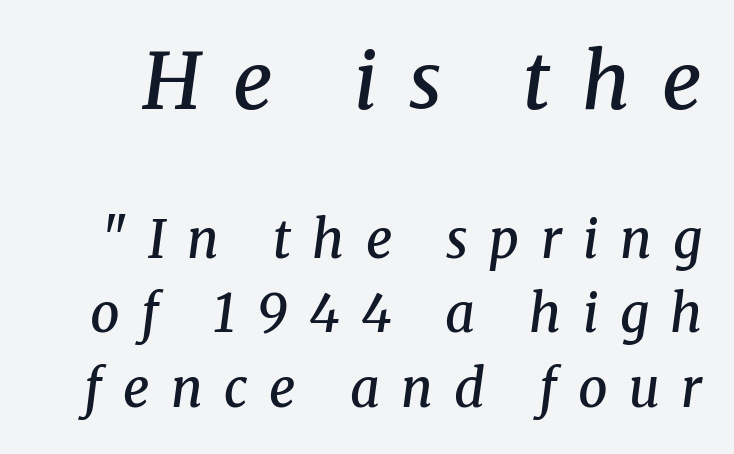
{"serif": "yes", "italic": "yes", "lean": "right", "slant_degrees": 8, "bold": "semi", "weight": "semibold", "width": "normal", "stroke_contrast": "medium", "x_height": "medium", "monospaced": "no", "underline": "no", "line_spacing": "normal", "line_spacing_ratio": 1.43, "letter_spacing": "wide", "letter_spacing_em": 0.41, "larger_block": "first", "size_ratio": 1.5, "glyph_px": 78}
